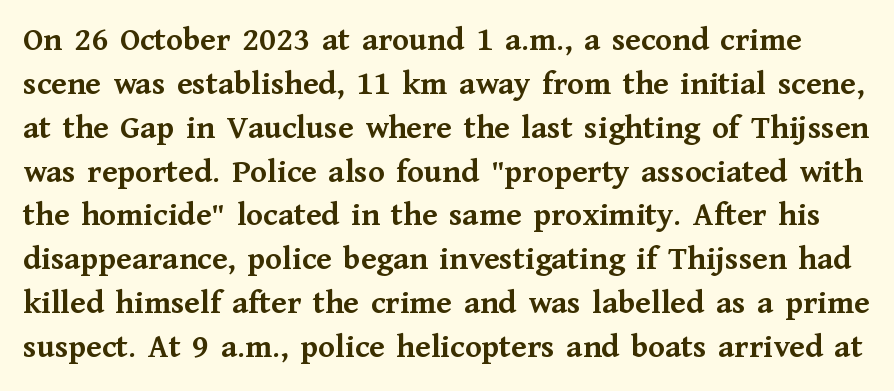
Q: Is the text bold? A: Yes.
Q: Is the text italic (slanted)? A: No, it is upright.
Q: Is the typeface a serif or a sans-serif typeface? A: Serif.
Q: Is the text underlined? A: No.
Q: Is the spacing between letters normal or unusually wide? A: Normal.
Q: Is the spacing between lines tight, normal or loose? A: Normal.
Q: Width (condensed, normal, or wide)? A: Normal.
Q: Stroke contrast? A: Medium.
Q: x-height? A: Medium.
Q: Monospaced? A: No.
